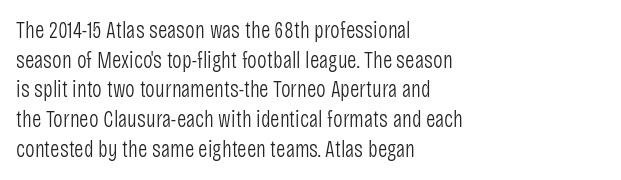
The lines sit at an ordinary, default distance from one another. The rag falls on the right side of this text block. The characters are drawn with everyday or finer stroke widths. Descender tails drop into unmarked territory.
